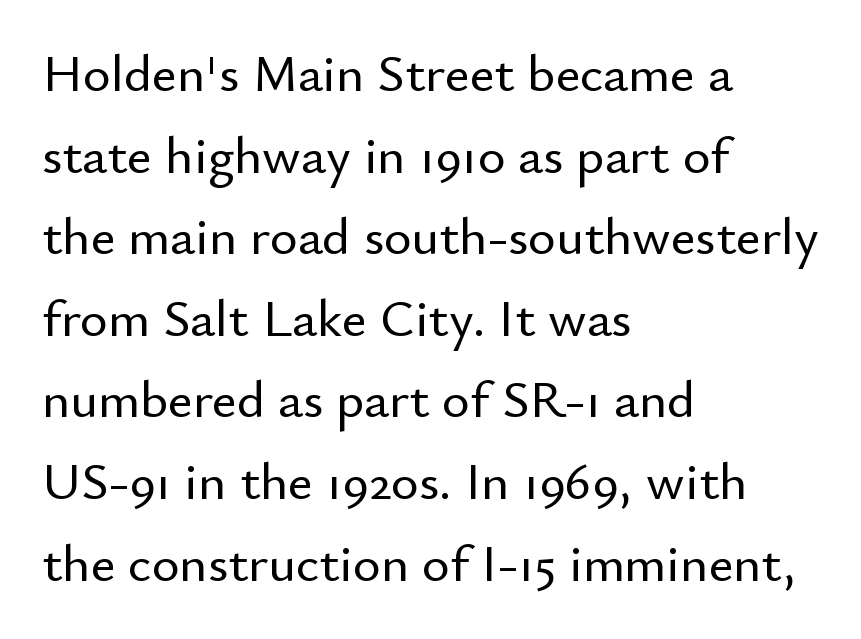
Vertical strokes here are truly vertical. Each line starts at the same left margin while the right side varies. The baseline area is clear. The letters sit at their default tracking, neither squeezed nor spread. Do the characters align in a grid? No, the font is proportional. The face used here is a sans, in the tradition of grotesques and geometrics.
